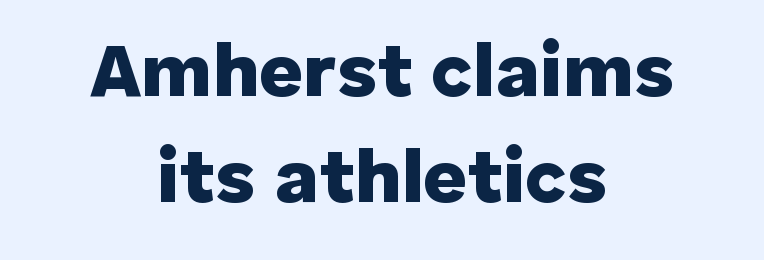
Q: Is the text bold? A: Yes.
Q: Is the text italic (slanted)? A: No, it is upright.
Q: Is the typeface a serif or a sans-serif typeface? A: Sans-serif.
Q: Is the text underlined? A: No.
Q: How is the paragraph aligned? A: Centered.
Q: Is the spacing between letters normal or unusually wide? A: Normal.
Q: Is the spacing between lines tight, normal or loose? A: Normal.
Q: Width (condensed, normal, or wide)? A: Normal.
Q: Stroke contrast? A: Low.
Q: x-height? A: Medium.
Q: Monospaced? A: No.
